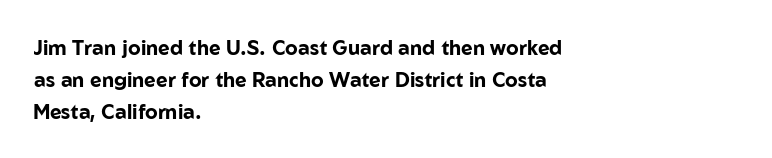
{"italic": "no", "bold": "yes", "underline": "no", "align": "left", "line_spacing": "normal", "line_spacing_ratio": 1.59, "letter_spacing": "normal", "letter_spacing_em": 0.0, "glyph_px": 20}
